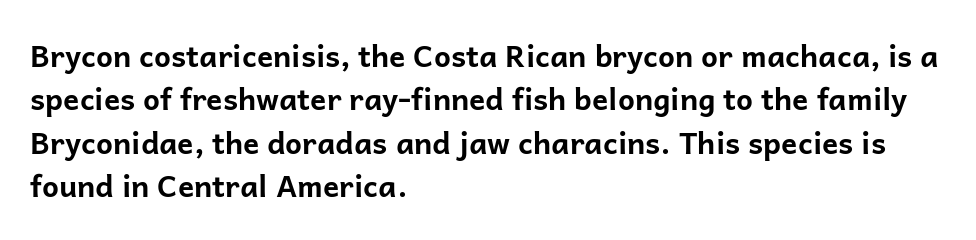
Words float on clear page, feet unadorned. Vertical strokes here are truly vertical. Typographic density is high because the face is bold. Spacing between characters is what you'd get straight out of the box. Every row of glyphs begins at an identical x-position on the left.
